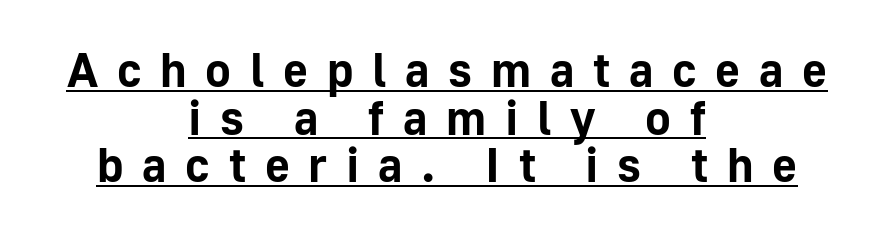
{"serif": "no", "italic": "no", "bold": "yes", "weight": "bold", "width": "normal", "stroke_contrast": "low", "x_height": "medium", "monospaced": "no", "underline": "yes", "align": "center", "line_spacing": "tight", "line_spacing_ratio": 0.99, "letter_spacing": "wide", "letter_spacing_em": 0.39, "glyph_px": 48}
